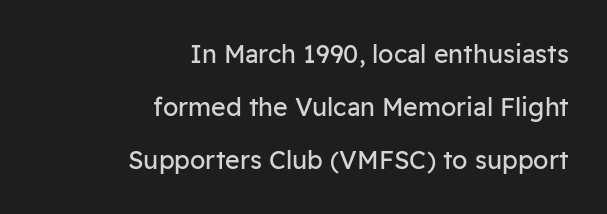
The image shows 25 px text type, upright; set right-aligned, loose line spacing (2.12x), normal letter spacing, not underlined.
